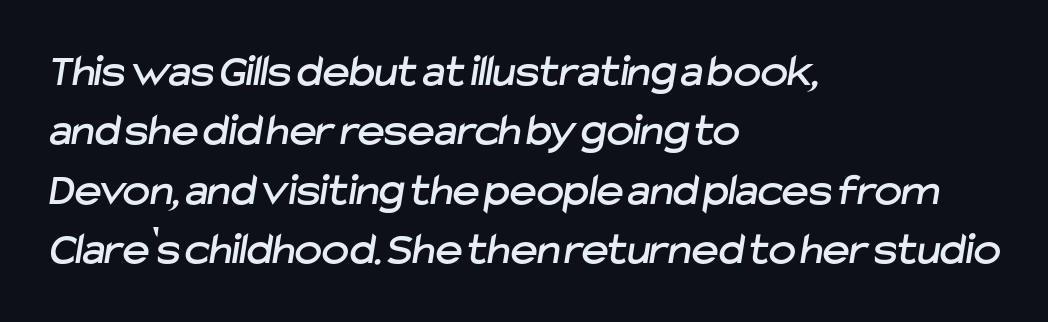
Q: Is the typeface a serif or a sans-serif typeface? A: Sans-serif.
Q: Is the text underlined? A: No.
Q: How is the paragraph aligned? A: Left-aligned.
Q: Is the spacing between letters normal or unusually wide? A: Normal.
Q: Is the spacing between lines tight, normal or loose? A: Normal.
Q: Width (condensed, normal, or wide)? A: Normal.
Q: Stroke contrast? A: Low.
Q: x-height? A: Medium.
Q: Monospaced? A: No.
